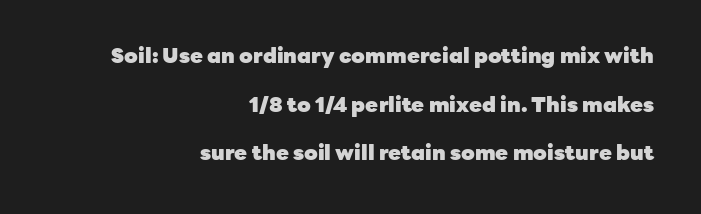
The letterforms sit shoulder to shoulder at normal distance. Has an underline been added? It has not. Every row of glyphs terminates at an identical x-position on the right. The space between consecutive lines is lavish. Posture: upright roman.
